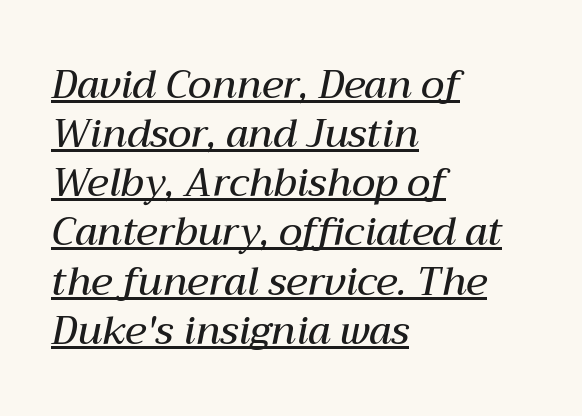
Italic: yes, the glyphs are oblique. If you measured baseline to baseline, you'd find a middling distance. Typesetter's note: demi weight, one step under bold. One-word summary of the alignment: left. Each letter keeps its own natural width here, so spacing adapts to shape.
